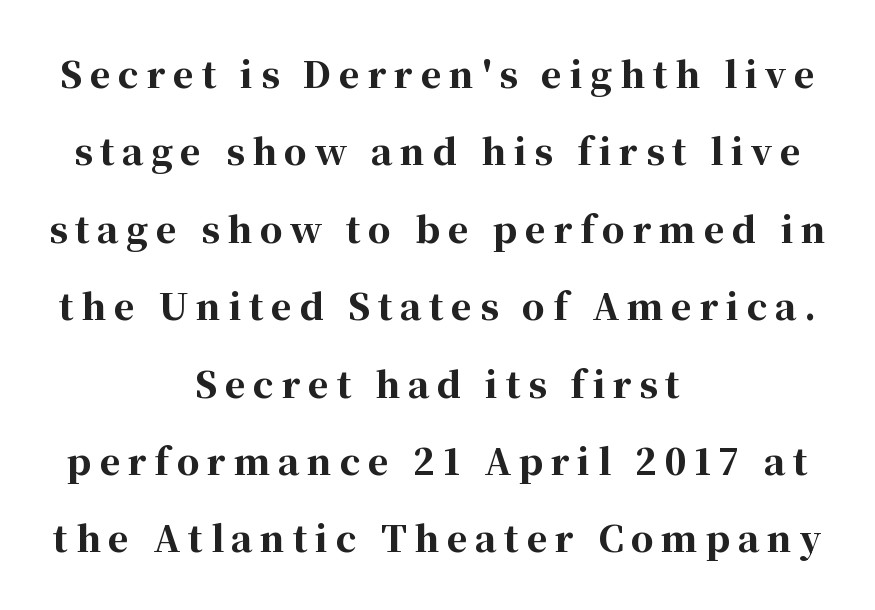
The image shows 36 px bold serif type, upright; set centered, loose line spacing (2.15x), unusually wide letter spacing (+0.21 em), not underlined; high stroke contrast and a medium x-height.
